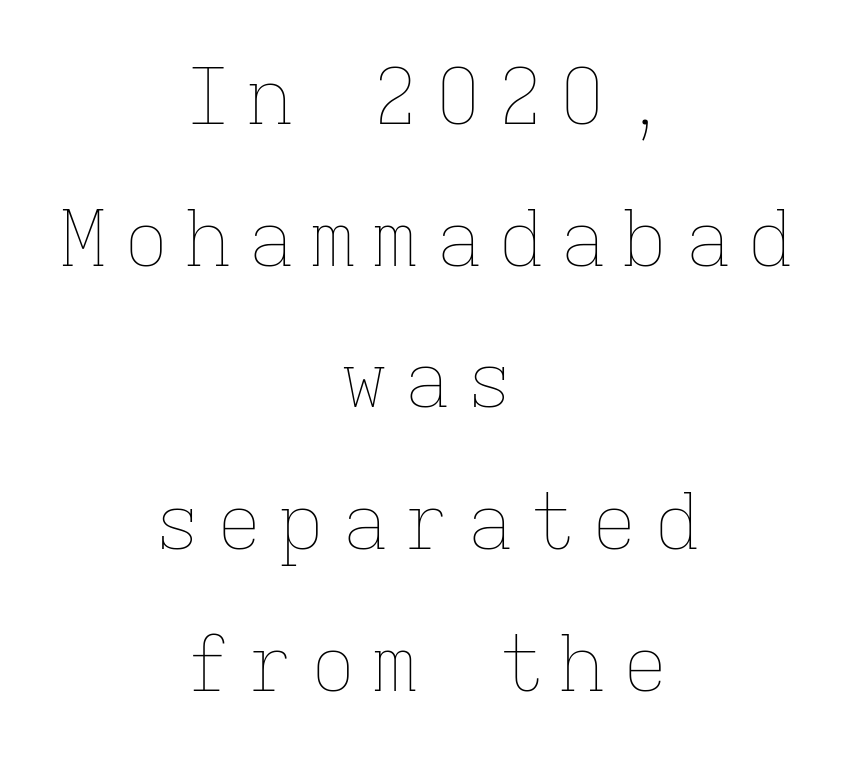
{"italic": "no", "bold": "no", "weight": "thin", "width": "normal", "stroke_contrast": "low", "x_height": "medium", "monospaced": "yes", "underline": "no", "align": "center", "line_spacing_ratio": 1.84, "letter_spacing": "wide", "letter_spacing_em": 0.21, "glyph_px": 77}
